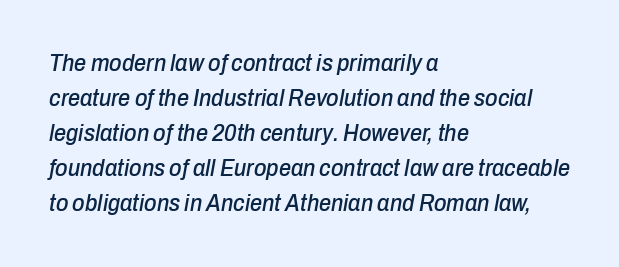
The image shows 24 px text type, italic (leaning right); set left-aligned, normal line spacing (1.46x), normal letter spacing, not underlined.
